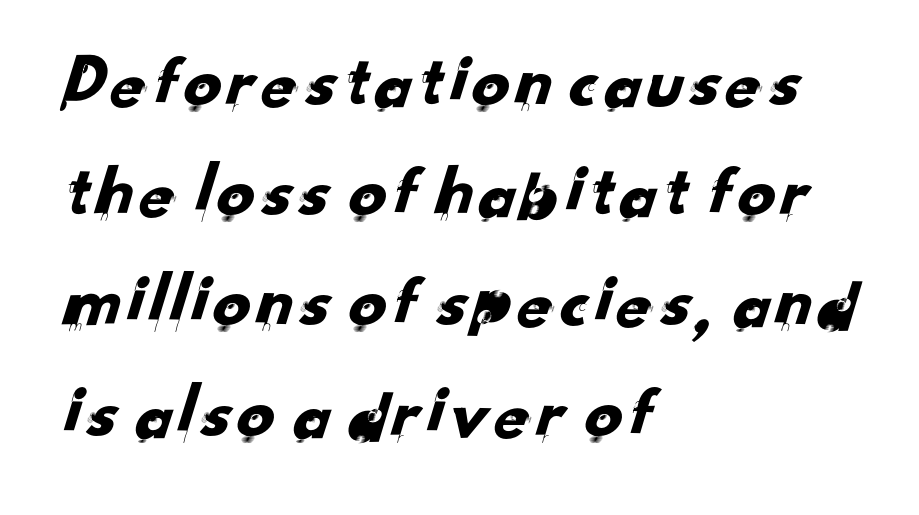
The image shows 75 px sans-serif type; set left-aligned, normal line spacing (1.47x), normal letter spacing, not underlined; low stroke contrast and a small x-height.
